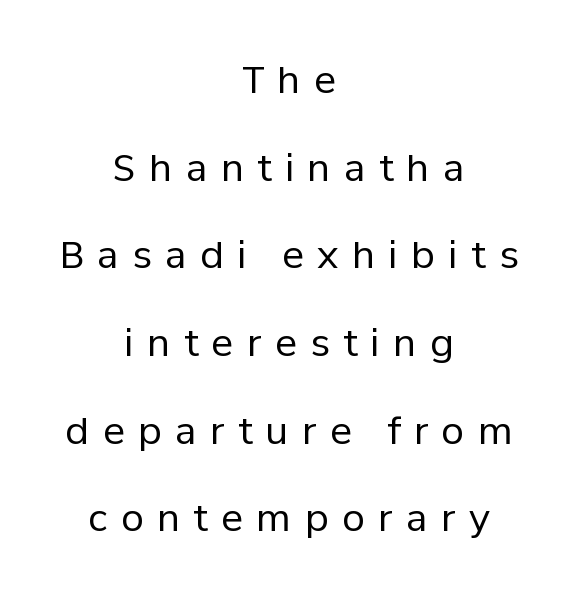
The image shows 37 px regular-weight sans-serif type, upright; set centered, loose line spacing (2.37x), unusually wide letter spacing (+0.36 em), not underlined; low stroke contrast and a medium x-height.
